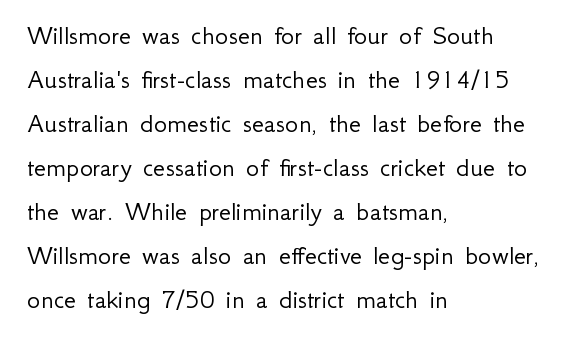
Vertically, the passage feels balanced, rows spaced as you'd expect. Think of a printed novel: that variable character pitch is what you see here. Examine the stroke ends and you'll find no serifs. The face looks like a standard text weight, possibly lighter. The compositor pushed each line to the left boundary.
